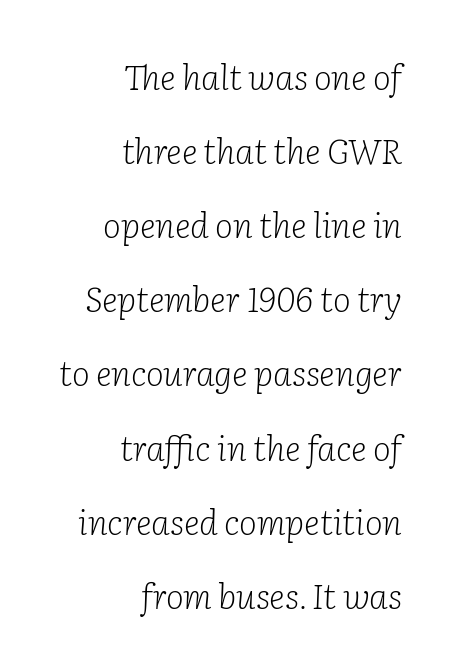
The image shows 34 px light serif type, italic (leaning right); set right-aligned, loose line spacing (2.18x), normal letter spacing, not underlined; low stroke contrast and a medium x-height.
